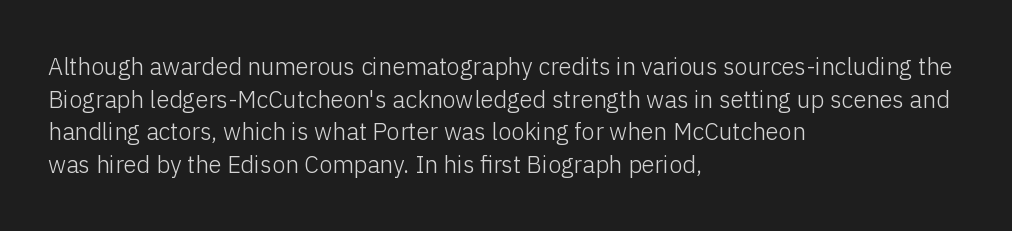
{"italic": "no", "bold": "no", "underline": "no", "align": "left", "line_spacing": "normal", "line_spacing_ratio": 1.36, "letter_spacing": "normal", "letter_spacing_em": 0.0, "glyph_px": 24}
